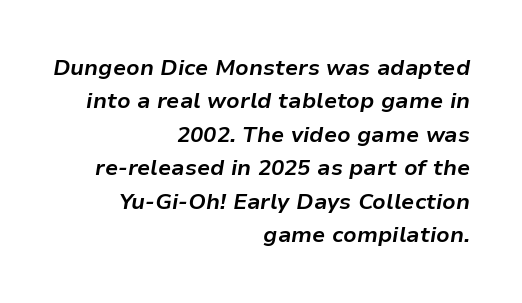
Q: Is the text bold? A: Yes.
Q: Is the text italic (slanted)? A: Yes, it leans right by about 9 degrees.
Q: Is the text underlined? A: No.
Q: How is the paragraph aligned? A: Right-aligned.
Q: Is the spacing between letters normal or unusually wide? A: Normal.
Q: Is the spacing between lines tight, normal or loose? A: Normal.
